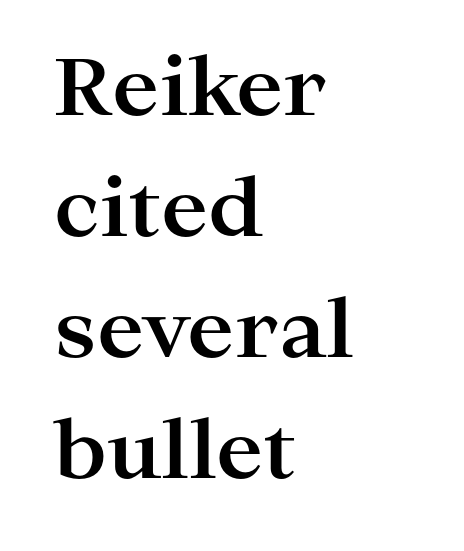
Q: Is the text bold? A: Yes.
Q: Is the text italic (slanted)? A: No, it is upright.
Q: Is the typeface a serif or a sans-serif typeface? A: Serif.
Q: Is the text underlined? A: No.
Q: How is the paragraph aligned? A: Left-aligned.
Q: Is the spacing between letters normal or unusually wide? A: Normal.
Q: Is the spacing between lines tight, normal or loose? A: Normal.
Q: Width (condensed, normal, or wide)? A: Wide.
Q: Stroke contrast? A: High.
Q: x-height? A: Medium.
Q: Monospaced? A: No.
